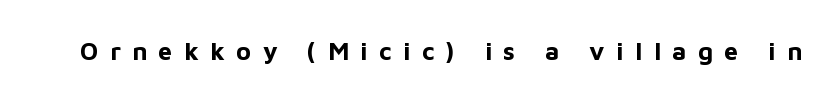
{"italic": "no", "bold": "yes", "underline": "no", "letter_spacing": "wide", "letter_spacing_em": 0.46, "glyph_px": 25}
